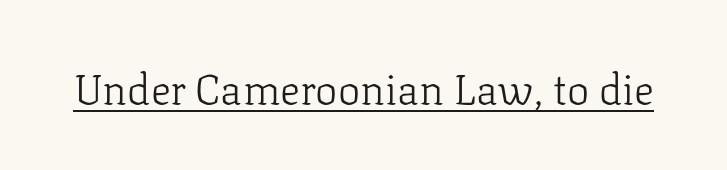
{"serif": "yes", "italic": "no", "bold": "no", "weight": "light", "width": "normal", "stroke_contrast": "low", "x_height": "medium", "monospaced": "no", "underline": "yes", "letter_spacing": "normal", "letter_spacing_em": 0.0, "glyph_px": 42}
